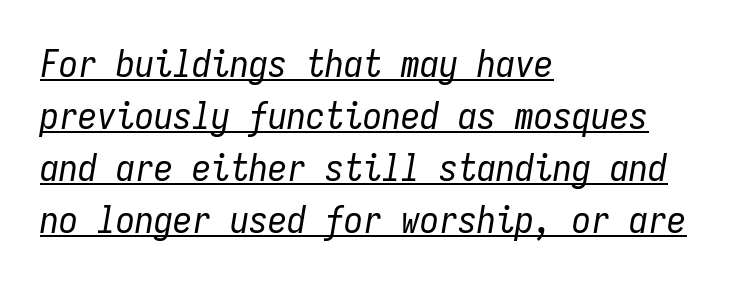
{"italic": "yes", "lean": "right", "slant_degrees": 9, "bold": "no", "weight": "regular", "width": "condensed", "stroke_contrast": "low", "x_height": "medium", "monospaced": "yes", "underline": "yes", "align": "left", "line_spacing": "normal", "line_spacing_ratio": 1.37, "letter_spacing": "normal", "letter_spacing_em": 0.0, "glyph_px": 38}
